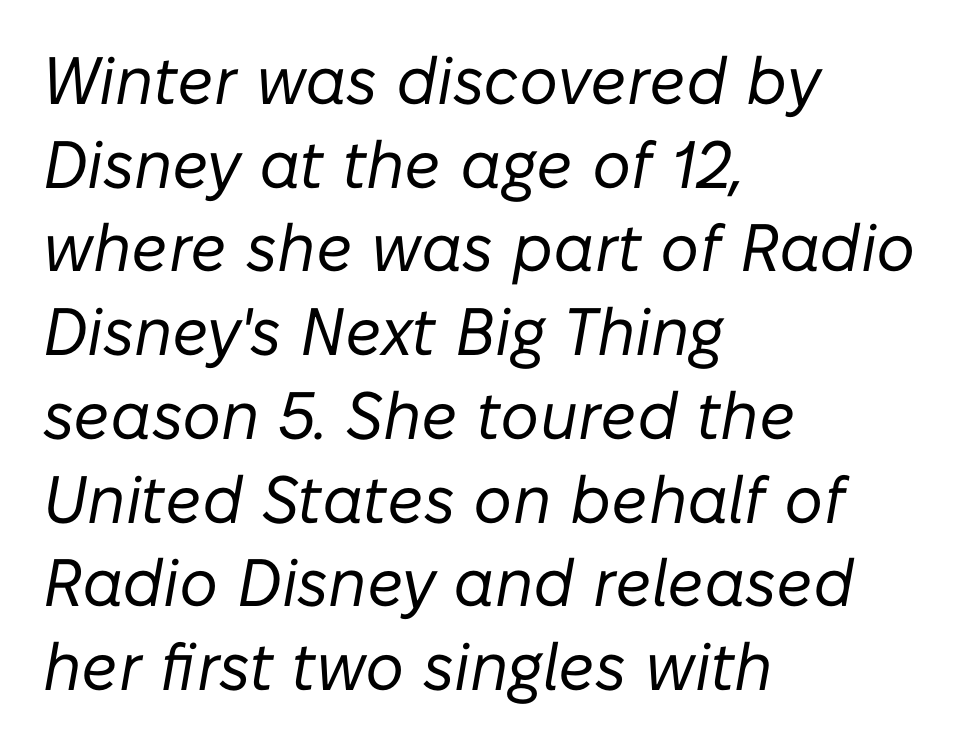
Q: Is the text bold? A: No.
Q: Is the text italic (slanted)? A: Yes, it leans right by about 10 degrees.
Q: Is the text underlined? A: No.
Q: How is the paragraph aligned? A: Left-aligned.
Q: Is the spacing between letters normal or unusually wide? A: Normal.
Q: Is the spacing between lines tight, normal or loose? A: Normal.
Q: Width (condensed, normal, or wide)? A: Normal.
Q: Stroke contrast? A: Low.
Q: x-height? A: Medium.
Q: Monospaced? A: No.
